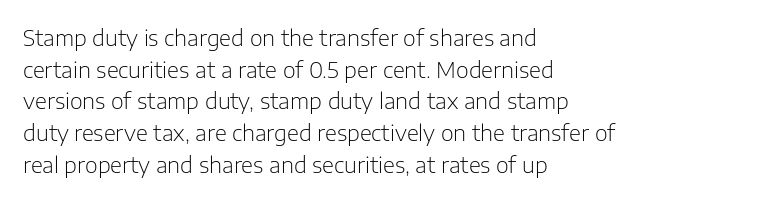
The image shows 22 px text type, upright; set left-aligned, normal line spacing (1.44x), normal letter spacing, not underlined.
